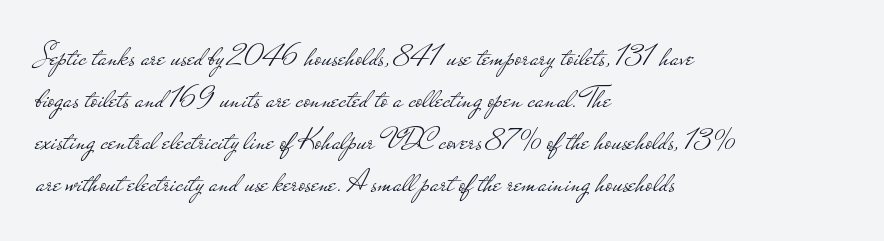
The image shows 32 px light, wide sans-serif type; set left-aligned, normal line spacing (1.31x), normal letter spacing, not underlined; low stroke contrast and a small x-height.
